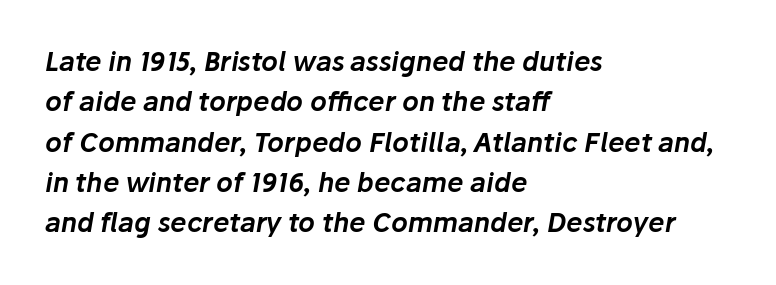
Slanted lettering throughout. Reading down the column, the eye jumps a familiar distance to each next line. Nothing unusual about the tracking: characters are spaced as the font intends. A bare baseline throughout the passage. Left-aligned paragraph, ragged on the right.
